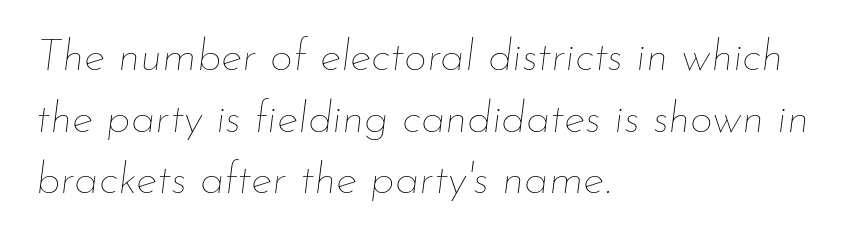
The block of text has a typical density, with ordinary space between rows. Each line starts at the same left margin while the right side varies. This sample has the flowing, uneven cadence of proportional lettering. The font is comparable to plain body text, perhaps lighter. Just letters on the line, the space beneath them empty.
